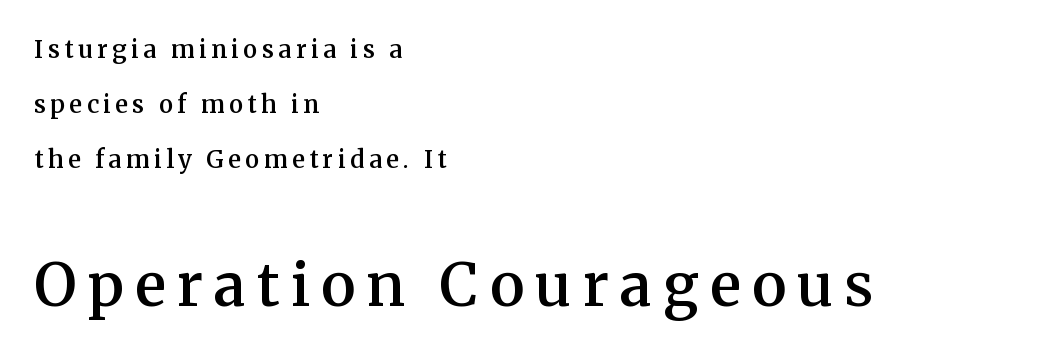
Style check: upright. Here the designer chose a conventional face with non-uniform glyph widths. The space between consecutive lines is lavish. All the whitespace from short lines collects on the right. Any mark beneath the type? The region is blank.
